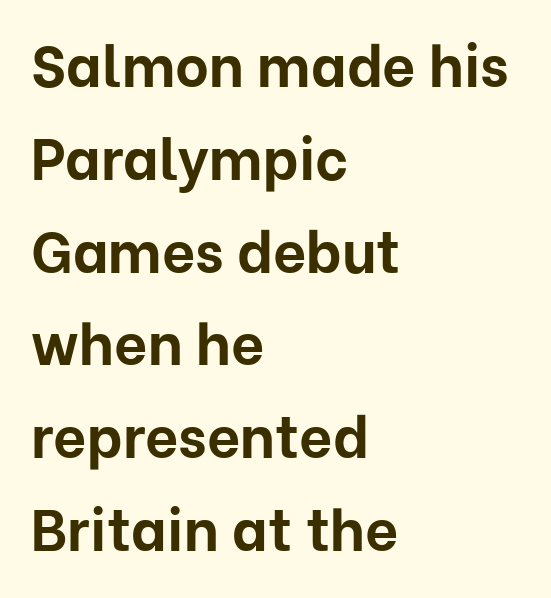
{"serif": "no", "italic": "no", "bold": "yes", "weight": "bold", "width": "normal", "stroke_contrast": "low", "x_height": "medium", "monospaced": "no", "underline": "no", "align": "left", "line_spacing": "normal", "line_spacing_ratio": 1.6, "letter_spacing": "normal", "letter_spacing_em": 0.0, "glyph_px": 58}
